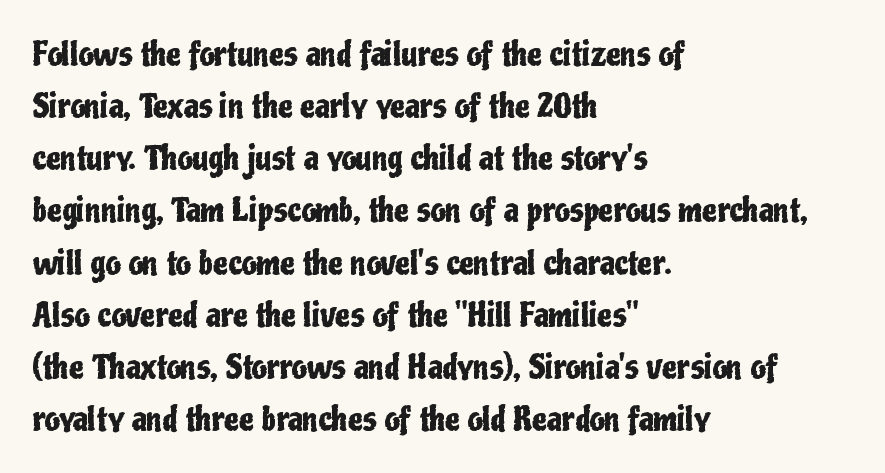
The image shows 33 px condensed sans-serif type, upright; set left-aligned, normal line spacing (1.58x), normal letter spacing, not underlined; low stroke contrast and a medium x-height.
